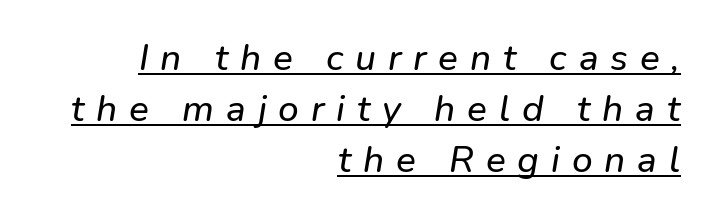
Q: Is the text italic (slanted)? A: Yes, it leans right by about 9 degrees.
Q: Is the text underlined? A: Yes.
Q: How is the paragraph aligned? A: Right-aligned.
Q: Is the spacing between letters normal or unusually wide? A: Unusually wide.
Q: Is the spacing between lines tight, normal or loose? A: Normal.
Q: Width (condensed, normal, or wide)? A: Normal.
Q: Stroke contrast? A: Low.
Q: x-height? A: Medium.
Q: Monospaced? A: No.
